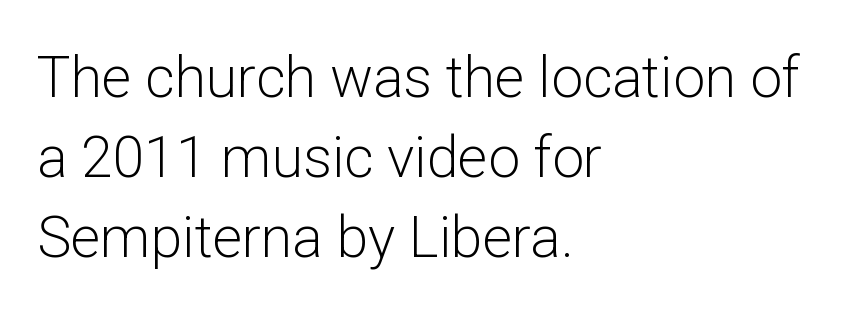
{"serif": "no", "italic": "no", "bold": "no", "weight": "light", "width": "normal", "stroke_contrast": "low", "x_height": "medium", "monospaced": "no", "underline": "no", "align": "left", "line_spacing": "normal", "line_spacing_ratio": 1.4, "letter_spacing": "normal", "letter_spacing_em": 0.0, "glyph_px": 57}
